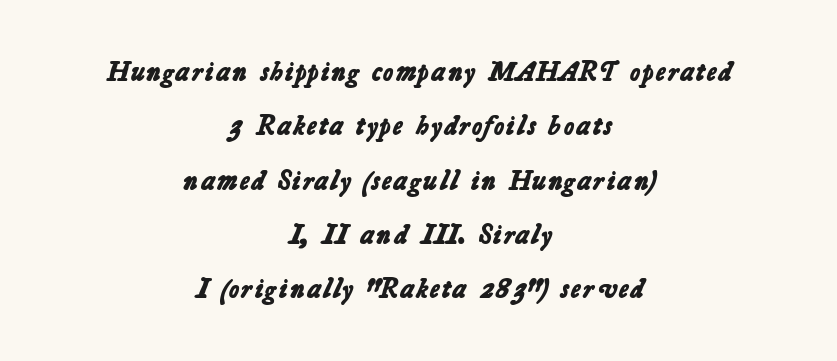
Q: Is the text bold? A: Yes.
Q: Is the typeface a serif or a sans-serif typeface? A: Sans-serif.
Q: Is the text underlined? A: No.
Q: How is the paragraph aligned? A: Centered.
Q: Is the spacing between letters normal or unusually wide? A: Normal.
Q: Is the spacing between lines tight, normal or loose? A: Loose.
Q: Width (condensed, normal, or wide)? A: Normal.
Q: Stroke contrast? A: Low.
Q: x-height? A: Medium.
Q: Monospaced? A: No.
